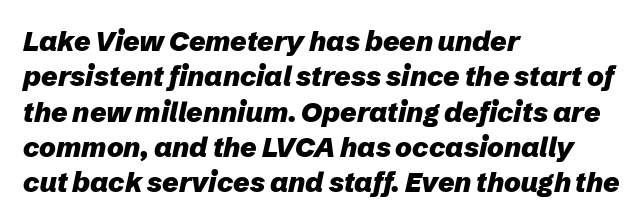
The image shows 28 px heavy type, italic (leaning right); set left-aligned, normal line spacing (1.26x), normal letter spacing, not underlined; low stroke contrast and a medium x-height.
